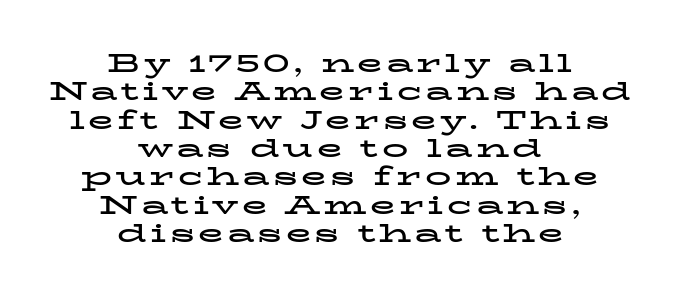
{"italic": "no", "bold": "yes", "underline": "no", "align": "center", "line_spacing": "tight", "line_spacing_ratio": 1.09, "glyph_px": 26}
